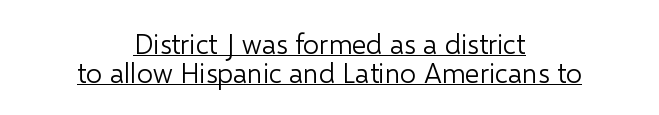
Q: Is the text bold? A: No.
Q: Is the text italic (slanted)? A: No, it is upright.
Q: Is the typeface a serif or a sans-serif typeface? A: Sans-serif.
Q: Is the text underlined? A: Yes.
Q: How is the paragraph aligned? A: Centered.
Q: Is the spacing between letters normal or unusually wide? A: Normal.
Q: Is the spacing between lines tight, normal or loose? A: Tight.
Q: Width (condensed, normal, or wide)? A: Normal.
Q: Stroke contrast? A: Low.
Q: x-height? A: Medium.
Q: Monospaced? A: No.
